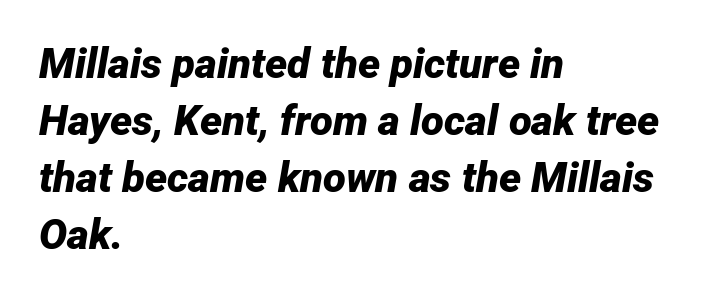
{"italic": "yes", "lean": "right", "slant_degrees": 12, "bold": "yes", "weight": "bold", "width": "normal", "stroke_contrast": "low", "x_height": "medium", "monospaced": "no", "underline": "no", "align": "left", "line_spacing": "normal", "line_spacing_ratio": 1.36, "letter_spacing": "normal", "letter_spacing_em": 0.0, "glyph_px": 42}
